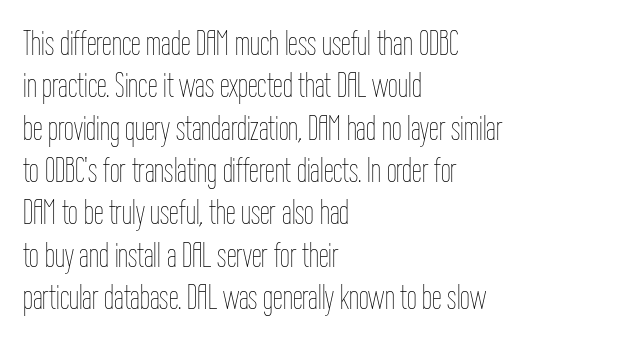
Glyph-to-glyph distance matches everyday printed text. Ordinary non-slanted type is in use. Think standard paragraph weight, or any step lighter than that. Check under the words: just untouched page. Does the copy run flush right? No — it runs flush left.
